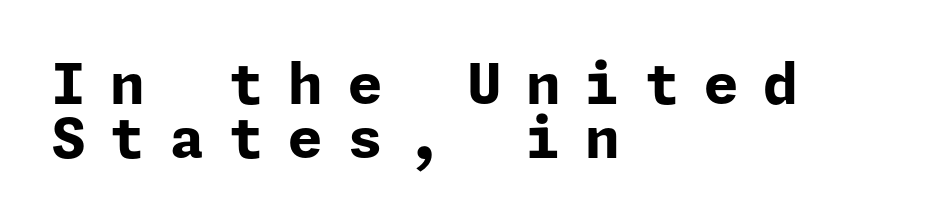
Q: Is the text bold? A: Yes.
Q: Is the text italic (slanted)? A: No, it is upright.
Q: Is the typeface a serif or a sans-serif typeface? A: Sans-serif.
Q: Is the text underlined? A: No.
Q: How is the paragraph aligned? A: Left-aligned.
Q: Is the spacing between letters normal or unusually wide? A: Unusually wide.
Q: Is the spacing between lines tight, normal or loose? A: Tight.
Q: Width (condensed, normal, or wide)? A: Normal.
Q: Stroke contrast? A: Low.
Q: x-height? A: Medium.
